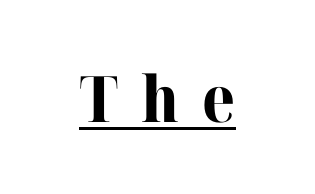
Q: Is the text bold? A: Yes.
Q: Is the text italic (slanted)? A: No, it is upright.
Q: Is the typeface a serif or a sans-serif typeface? A: Serif.
Q: Is the text underlined? A: Yes.
Q: How is the paragraph aligned? A: Centered.
Q: Is the spacing between letters normal or unusually wide? A: Unusually wide.
Q: Width (condensed, normal, or wide)? A: Normal.
Q: Stroke contrast? A: High.
Q: x-height? A: Medium.
Q: Monospaced? A: No.
